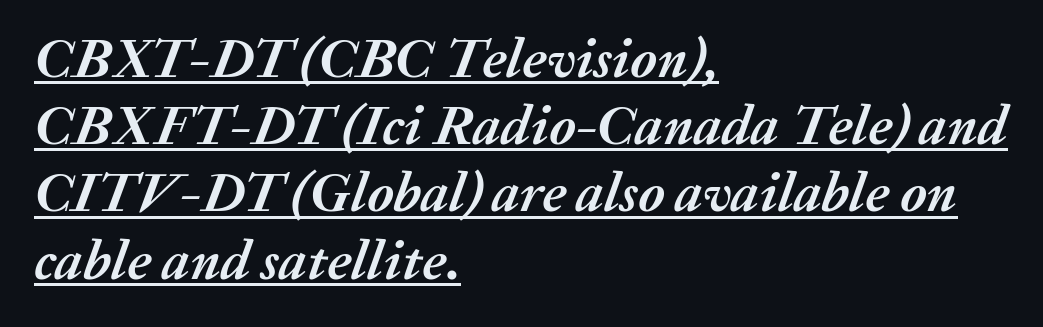
{"italic": "yes", "lean": "right", "slant_degrees": 20, "bold": "yes", "weight": "semibold", "width": "normal", "stroke_contrast": "medium", "x_height": "medium", "monospaced": "no", "underline": "yes", "align": "left", "line_spacing_ratio": 1.2, "letter_spacing": "normal", "letter_spacing_em": 0.0, "glyph_px": 56}
